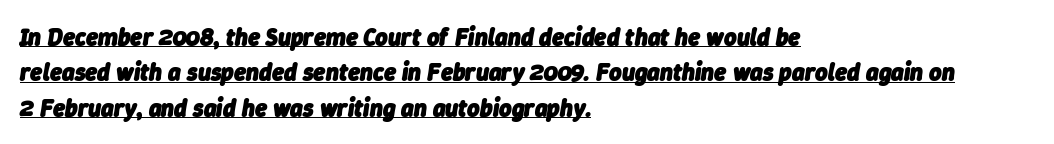
{"italic": "yes", "lean": "right", "slant_degrees": 9, "bold": "yes", "underline": "yes", "align": "left", "line_spacing": "normal", "line_spacing_ratio": 1.47, "letter_spacing": "normal", "letter_spacing_em": 0.0, "glyph_px": 24}
